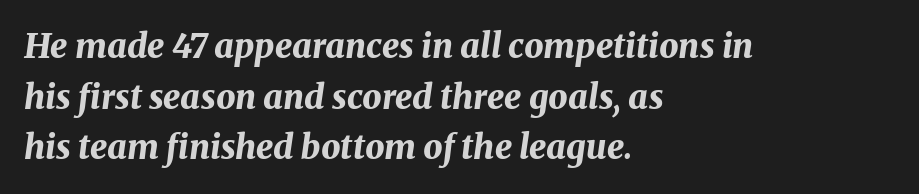
{"italic": "yes", "lean": "right", "slant_degrees": 8, "bold": "yes", "weight": "bold", "width": "normal", "stroke_contrast": "medium", "x_height": "medium", "monospaced": "no", "underline": "no", "align": "left", "line_spacing": "normal", "line_spacing_ratio": 1.49, "letter_spacing": "normal", "letter_spacing_em": 0.0, "glyph_px": 34}
